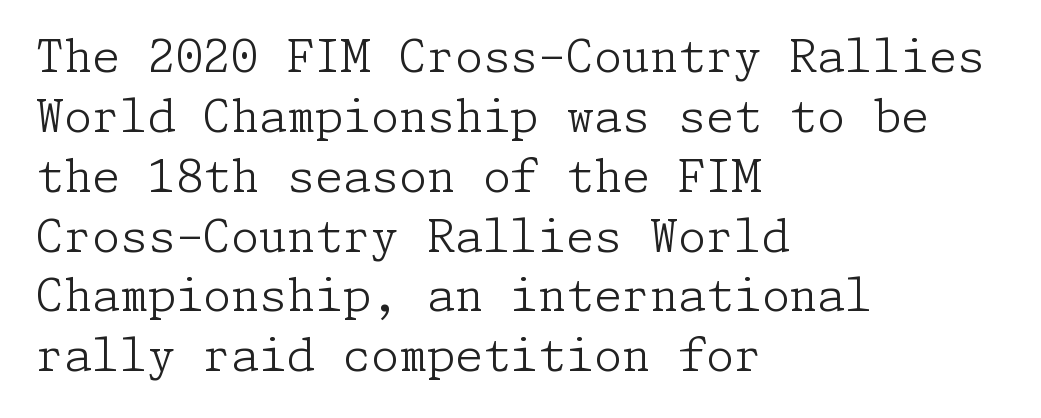
{"serif": "yes", "italic": "no", "bold": "no", "weight": "light", "width": "normal", "stroke_contrast": "low", "x_height": "medium", "underline": "no", "align": "left", "line_spacing": "normal", "line_spacing_ratio": 1.33, "letter_spacing": "normal", "letter_spacing_em": 0.0, "glyph_px": 45}
